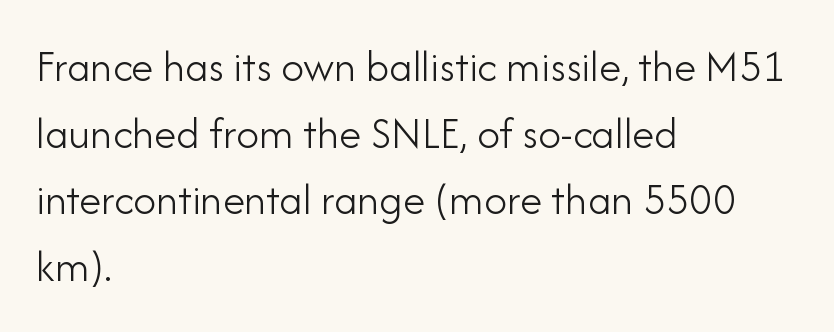
The image shows 45 px light sans-serif type, upright; set left-aligned, normal line spacing (1.48x), normal letter spacing, not underlined; low stroke contrast and a small x-height.
